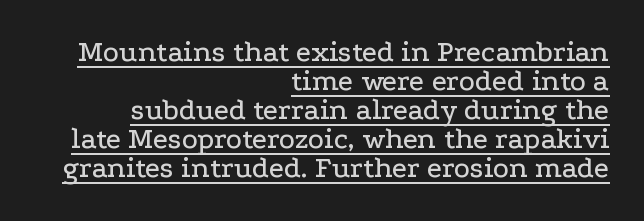
The image shows 30 px wide serif type, upright; set right-aligned, tight line spacing (0.97x), normal letter spacing, underlined; low stroke contrast and a medium x-height.
